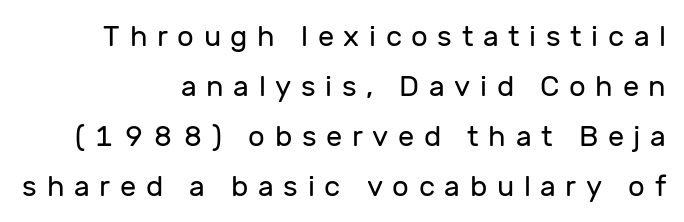
Q: Is the text bold? A: No.
Q: Is the text italic (slanted)? A: No, it is upright.
Q: Is the typeface a serif or a sans-serif typeface? A: Sans-serif.
Q: Is the text underlined? A: No.
Q: How is the paragraph aligned? A: Right-aligned.
Q: Is the spacing between letters normal or unusually wide? A: Unusually wide.
Q: Width (condensed, normal, or wide)? A: Normal.
Q: Stroke contrast? A: Low.
Q: x-height? A: Medium.
Q: Monospaced? A: No.
